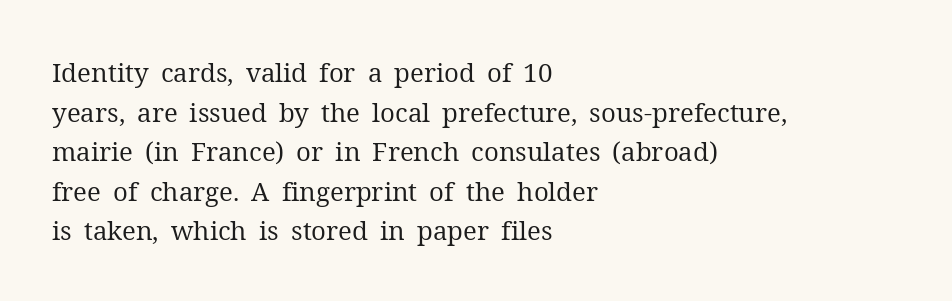
{"italic": "no", "bold": "no", "underline": "no", "align": "left", "line_spacing": "normal", "line_spacing_ratio": 1.52, "letter_spacing": "normal", "letter_spacing_em": 0.0, "glyph_px": 26}
